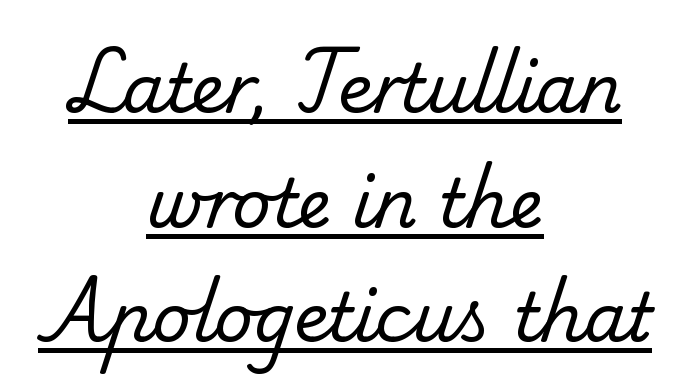
{"serif": "yes", "bold": "no", "weight": "regular", "width": "normal", "stroke_contrast": "low", "x_height": "small", "monospaced": "no", "underline": "yes", "align": "center", "line_spacing_ratio": 1.71, "letter_spacing": "normal", "letter_spacing_em": 0.0, "glyph_px": 67}
